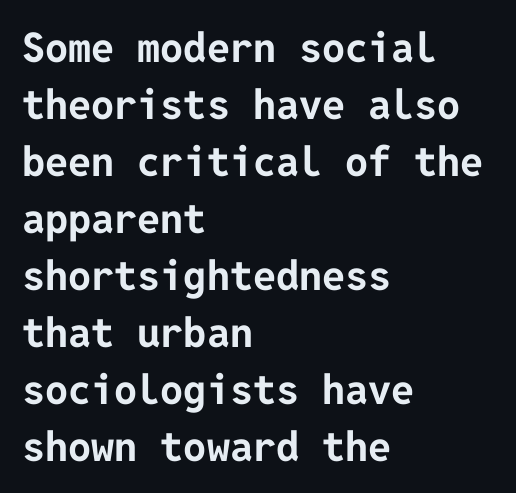
Unlike italic type, these characters show no tilt at all. The area under the type is left untouched. This rendering employs a face without finishing strokes, i.e., a sans-serif. Baseline-to-baseline distance is the conventional proportion of letter height. The rendering anchors every line to the left-hand side. The letterforms sit shoulder to shoulder at normal distance.
